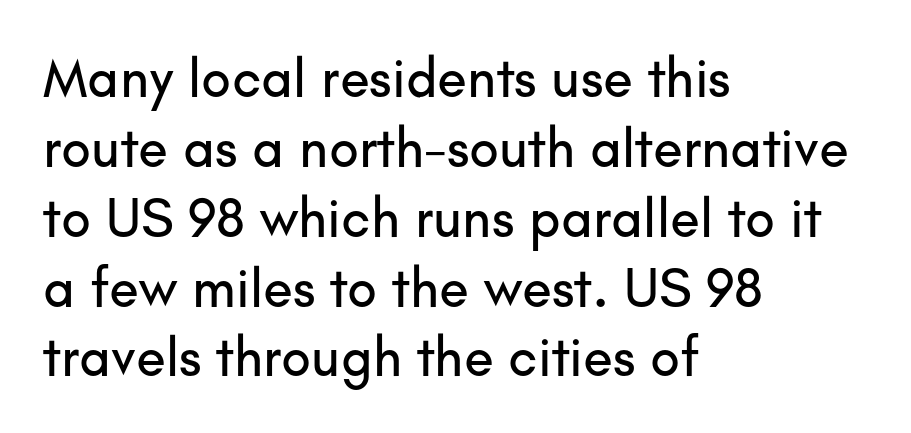
The image shows 55 px sans-serif type, upright; set left-aligned, normal line spacing (1.27x), normal letter spacing, not underlined; low stroke contrast and a small x-height.
